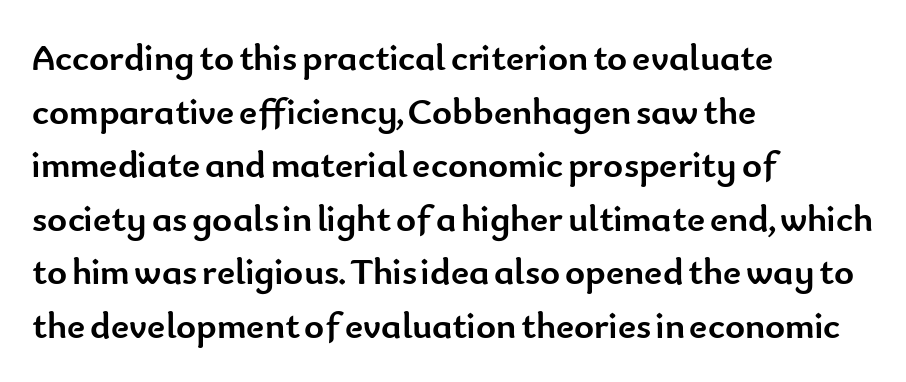
Strong, thick strokes mark this as bold type. Does the lettering tilt? It doesn't — this is upright. Line starts are locked; line ends wander. Each letter keeps its own natural width here, so spacing adapts to shape.
